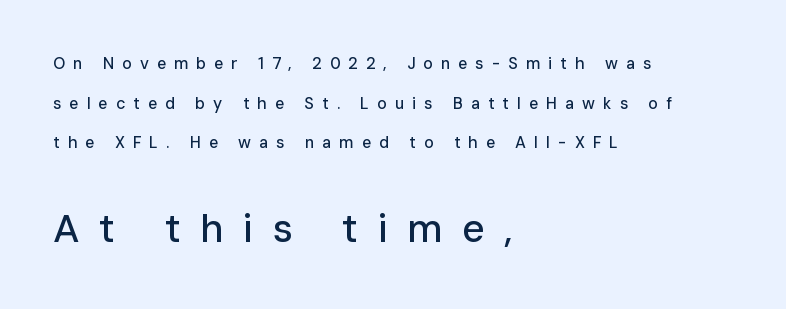
Q: Is the text italic (slanted)? A: No, it is upright.
Q: Is the typeface a serif or a sans-serif typeface? A: Sans-serif.
Q: Is the text underlined? A: No.
Q: How is the paragraph aligned? A: Left-aligned.
Q: Is the spacing between letters normal or unusually wide? A: Unusually wide.
Q: Is the spacing between lines tight, normal or loose? A: Loose.
Q: Which block of text is set in a larger size, the first (top) or the second (bottom)? A: The second (bottom) one.
Q: Width (condensed, normal, or wide)? A: Normal.
Q: Stroke contrast? A: Low.
Q: x-height? A: Medium.
Q: Monospaced? A: No.
